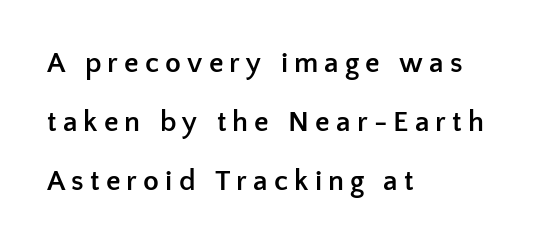
Every row of glyphs begins at an identical x-position on the left. The passage shown is typed in a proportional face where columns would drift. Look at the stroke-to-counter ratio: heavy, a bold. Compared with typical body copy, the letter spacing here is much looser.
